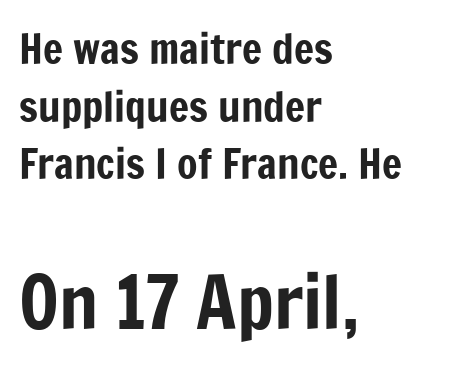
Q: Is the text italic (slanted)? A: No, it is upright.
Q: Is the typeface a serif or a sans-serif typeface? A: Sans-serif.
Q: Is the text underlined? A: No.
Q: How is the paragraph aligned? A: Left-aligned.
Q: Is the spacing between letters normal or unusually wide? A: Normal.
Q: Is the spacing between lines tight, normal or loose? A: Normal.
Q: Which block of text is set in a larger size, the first (top) or the second (bottom)? A: The second (bottom) one.
Q: Width (condensed, normal, or wide)? A: Condensed.
Q: Stroke contrast? A: Low.
Q: x-height? A: Medium.
Q: Monospaced? A: No.
